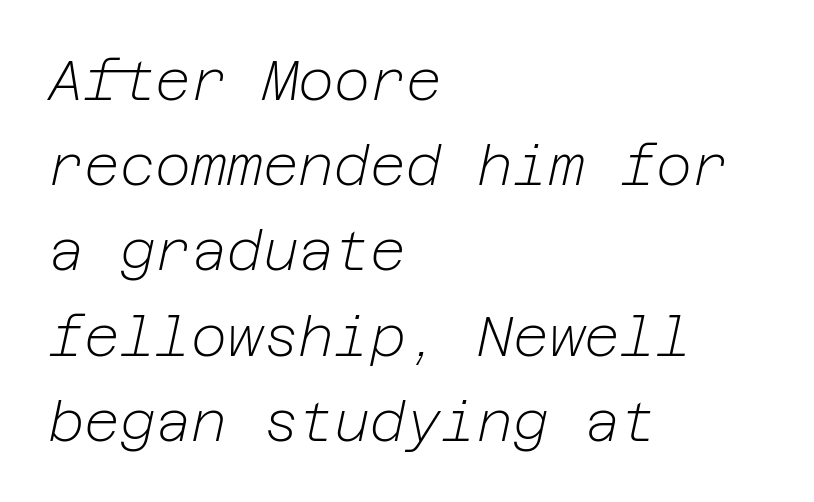
The weight tops out at a normal text grade. Baseline-to-baseline distance is the conventional proportion of letter height. The space directly below the letters is spotless. How are the letters spaced? Ordinarily, with no added tracking. These lines stack with their left ends in a neat column. Does the lettering tilt? It does — this is italic.
